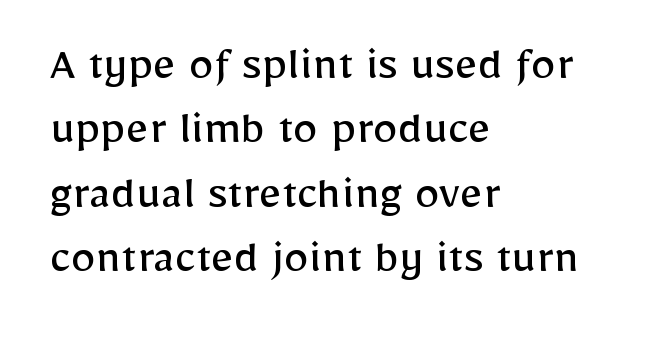
{"serif": "no", "italic": "no", "bold": "no", "weight": "regular", "width": "normal", "stroke_contrast": "low", "x_height": "medium", "monospaced": "no", "underline": "no", "align": "left", "line_spacing": "normal", "line_spacing_ratio": 1.29, "letter_spacing": "normal", "letter_spacing_em": 0.0, "glyph_px": 50}
